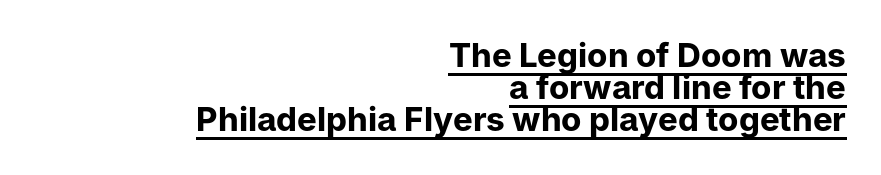
The image shows 33 px bold sans-serif type, upright; set right-aligned, tight line spacing (0.97x), normal letter spacing, underlined; low stroke contrast and a medium x-height.
